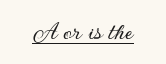
Q: Is the text italic (slanted)? A: Yes.
Q: Is the text underlined? A: Yes.
Q: How is the paragraph aligned? A: Centered.
Q: Is the spacing between letters normal or unusually wide? A: Normal.
